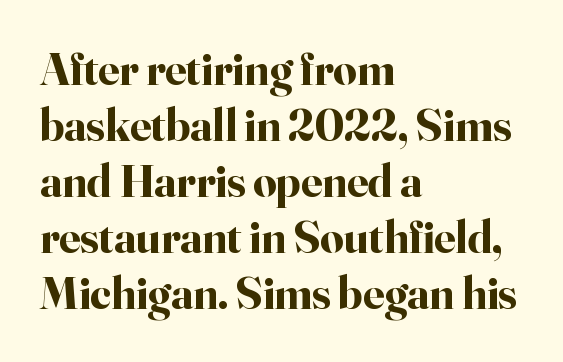
Q: Is the text bold? A: Yes.
Q: Is the text italic (slanted)? A: No, it is upright.
Q: Is the typeface a serif or a sans-serif typeface? A: Serif.
Q: Is the text underlined? A: No.
Q: How is the paragraph aligned? A: Left-aligned.
Q: Is the spacing between letters normal or unusually wide? A: Normal.
Q: Width (condensed, normal, or wide)? A: Normal.
Q: Stroke contrast? A: High.
Q: x-height? A: Small.
Q: Monospaced? A: No.
